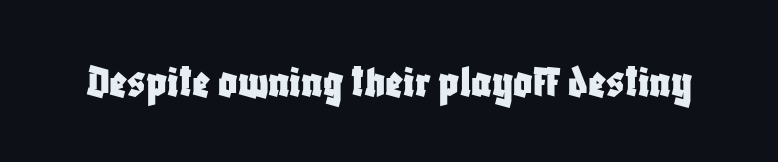
The letters stand upright; this is a roman face. These lines are rendered in a variable-pitch font. Are there feet on the stems? There aren't — it's a sans. Descender tails drop into unmarked territory. Words appear dense and cohesive because spacing is normal.
